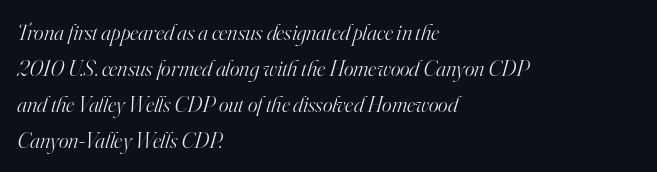
{"italic": "yes", "lean": "right", "slant_degrees": 16, "bold": "no", "underline": "no", "align": "left", "line_spacing": "normal", "line_spacing_ratio": 1.57, "letter_spacing": "normal", "letter_spacing_em": 0.0, "glyph_px": 23}
